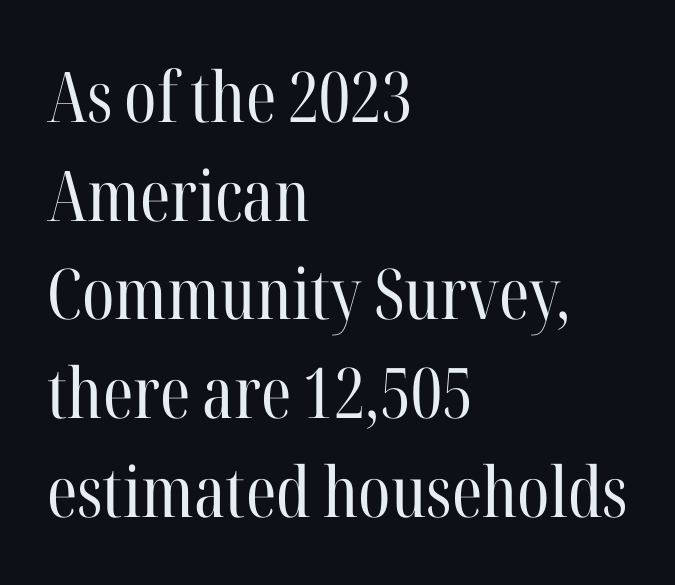
{"serif": "yes", "italic": "no", "bold": "no", "weight": "regular", "width": "condensed", "stroke_contrast": "high", "x_height": "medium", "monospaced": "no", "underline": "no", "align": "left", "line_spacing": "normal", "line_spacing_ratio": 1.41, "letter_spacing": "normal", "letter_spacing_em": 0.0, "glyph_px": 70}
